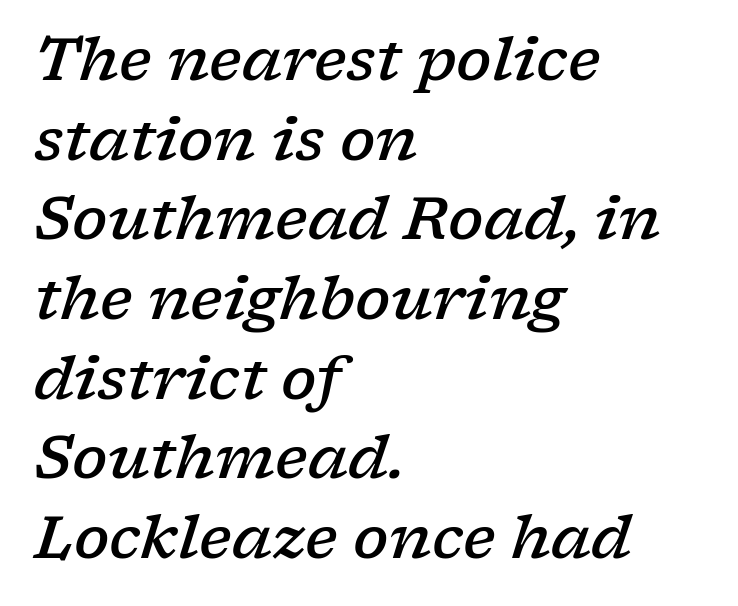
These lines are rendered in a variable-pitch font. Regarding leading, the lines here are spaced in the standard way. As a designer I'd log this as weight 600, semibold. This is oblique type, the kind used for emphasis or titles. Nobody touched the tracking dial on this one. Unmarked baselines from the first word to the last.
